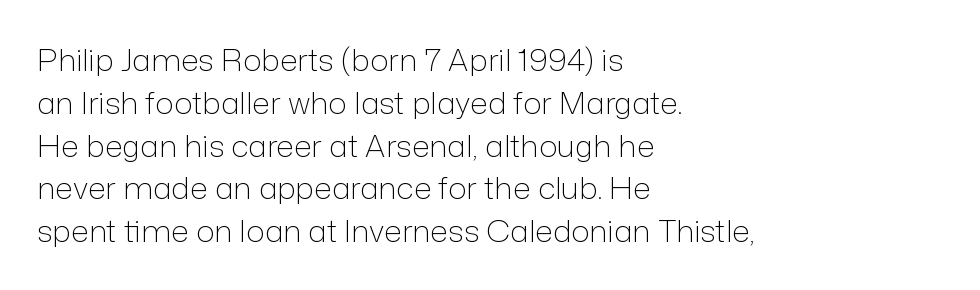
Q: Is the text bold? A: No.
Q: Is the text italic (slanted)? A: No, it is upright.
Q: Is the typeface a serif or a sans-serif typeface? A: Sans-serif.
Q: Is the text underlined? A: No.
Q: How is the paragraph aligned? A: Left-aligned.
Q: Is the spacing between letters normal or unusually wide? A: Normal.
Q: Is the spacing between lines tight, normal or loose? A: Normal.
Q: Width (condensed, normal, or wide)? A: Normal.
Q: Stroke contrast? A: Low.
Q: x-height? A: Medium.
Q: Monospaced? A: No.
